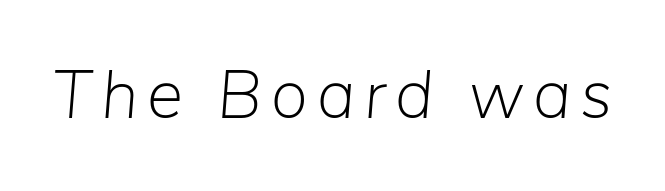
{"italic": "yes", "lean": "right", "slant_degrees": 5, "bold": "no", "weight": "light", "width": "normal", "stroke_contrast": "low", "x_height": "medium", "monospaced": "no", "underline": "no", "glyph_px": 68}
